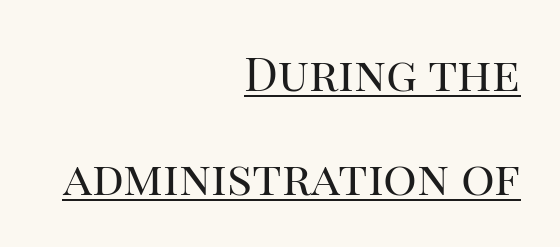
{"serif": "yes", "italic": "no", "bold": "no", "weight": "regular", "width": "normal", "stroke_contrast": "high", "x_height": "large", "monospaced": "no", "underline": "yes", "align": "right", "line_spacing": "loose", "line_spacing_ratio": 2.21, "letter_spacing": "normal", "letter_spacing_em": 0.0, "glyph_px": 47}
